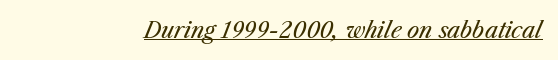
A light-to-regular cut is what we see here. The specimen includes a rule beneath the text block's lines. Quick note: italic. This sample uses plain, unmodified letter spacing.
